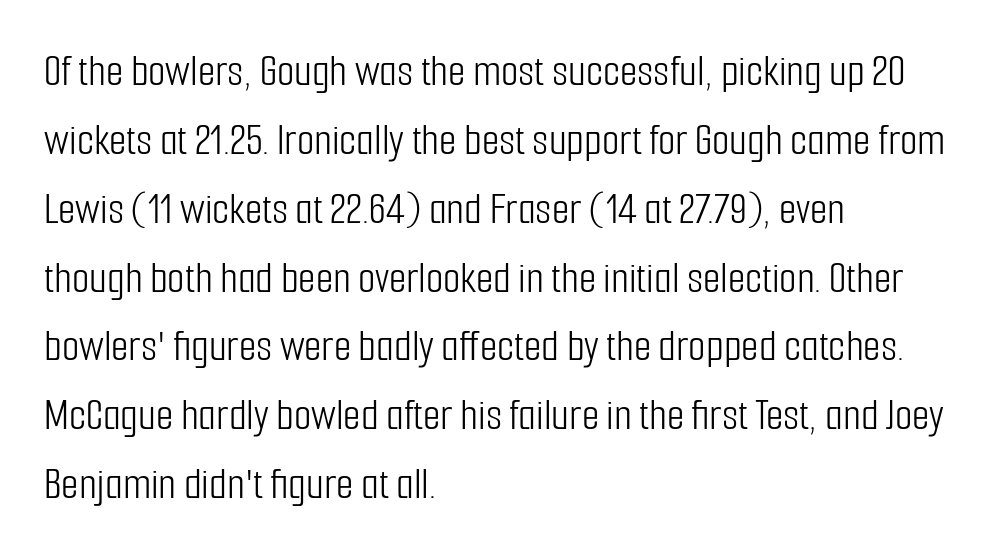
Q: Is the text bold? A: No.
Q: Is the text italic (slanted)? A: No, it is upright.
Q: Is the typeface a serif or a sans-serif typeface? A: Sans-serif.
Q: Is the text underlined? A: No.
Q: How is the paragraph aligned? A: Left-aligned.
Q: Is the spacing between letters normal or unusually wide? A: Normal.
Q: Is the spacing between lines tight, normal or loose? A: Normal.
Q: Width (condensed, normal, or wide)? A: Condensed.
Q: Stroke contrast? A: Low.
Q: x-height? A: Medium.
Q: Monospaced? A: No.
